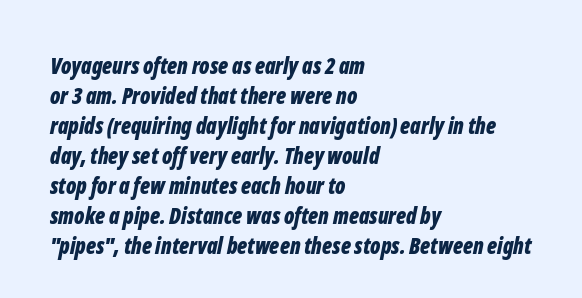
Regular leading. This rendering uses left alignment, leaving the right contour irregular. Tall strokes in this sample are angled rather than plumb. Unmarked baselines from the first word to the last.
